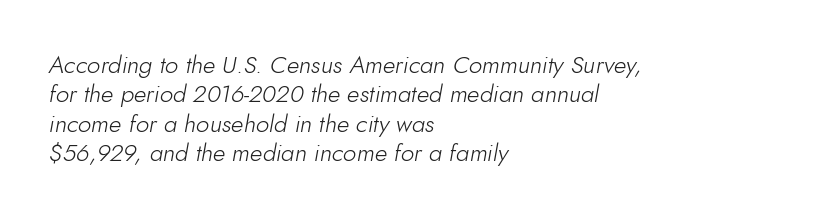
Alignment: flush left. Weight class: somewhere from thin through regular. Beneath every word, the page is bare. Compared with ordinary roman type, these characters are visibly tilted. The horizontal fit of the characters is conventional and even.
